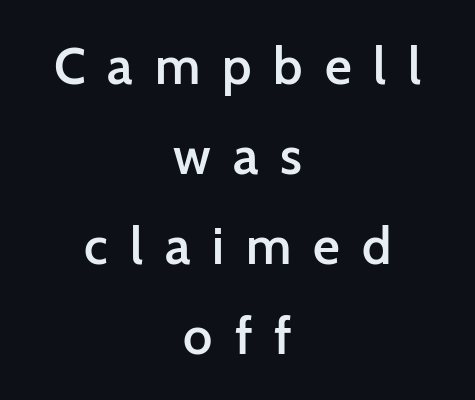
The image shows 52 px semibold sans-serif type, upright; set centered, line spacing 1.73x, unusually wide letter spacing (+0.42 em), not underlined; low stroke contrast and a medium x-height.
